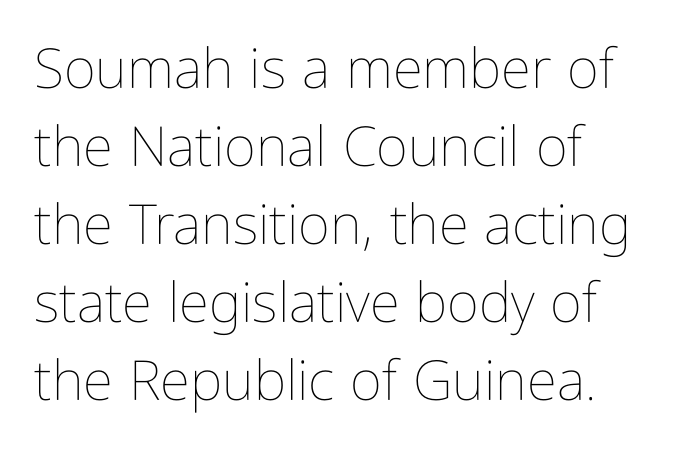
{"italic": "no", "bold": "no", "weight": "thin", "width": "condensed", "stroke_contrast": "low", "x_height": "medium", "monospaced": "no", "underline": "no", "align": "left", "line_spacing": "normal", "line_spacing_ratio": 1.42, "letter_spacing": "normal", "letter_spacing_em": 0.0, "glyph_px": 55}
